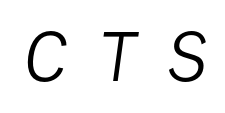
Q: Is the text bold? A: No.
Q: Is the text italic (slanted)? A: Yes, it leans right by about 8 degrees.
Q: Is the text underlined? A: No.
Q: Is the spacing between letters normal or unusually wide? A: Unusually wide.
Q: Width (condensed, normal, or wide)? A: Normal.
Q: Stroke contrast? A: Low.
Q: x-height? A: Medium.
Q: Monospaced? A: No.
